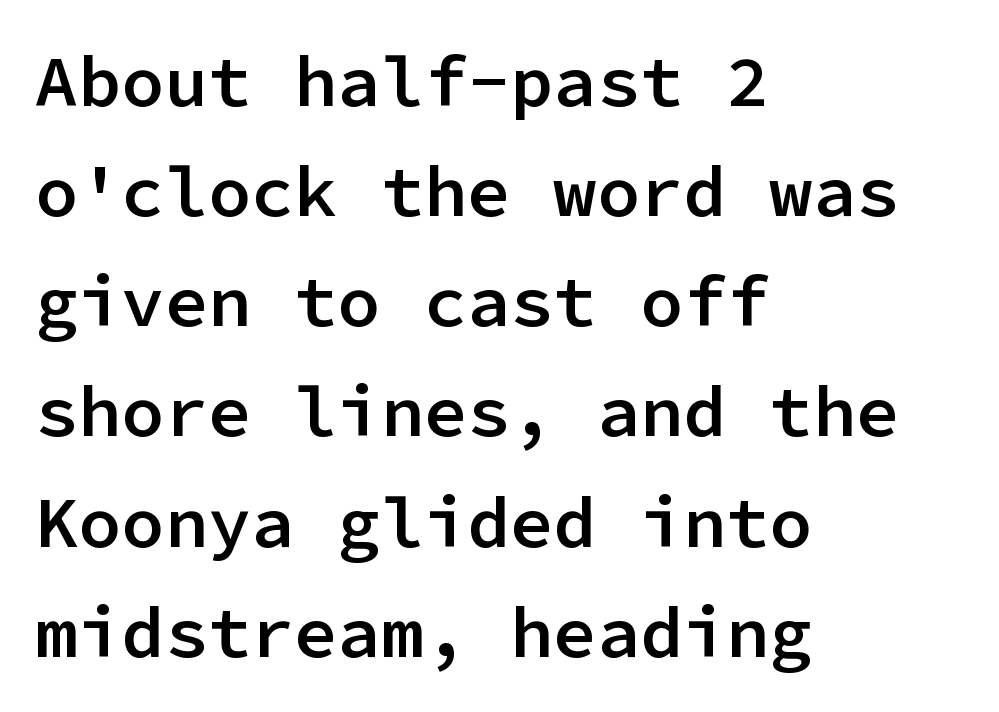
{"serif": "no", "italic": "no", "bold": "semi", "weight": "semibold", "width": "normal", "stroke_contrast": "low", "x_height": "medium", "monospaced": "yes", "underline": "no", "align": "left", "line_spacing": "normal", "line_spacing_ratio": 1.53, "letter_spacing": "normal", "letter_spacing_em": 0.0, "glyph_px": 72}
